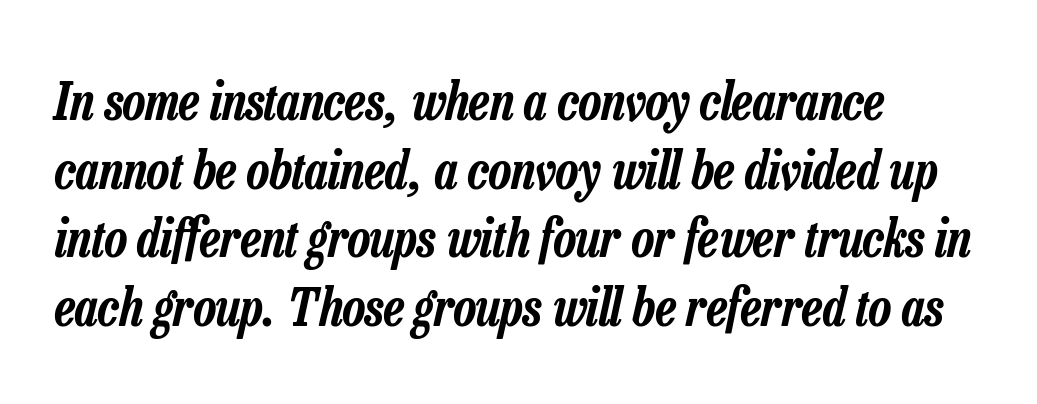
The image shows 52 px condensed type, italic (leaning right); set left-aligned, normal line spacing (1.32x), normal letter spacing, not underlined; low stroke contrast and a medium x-height.
